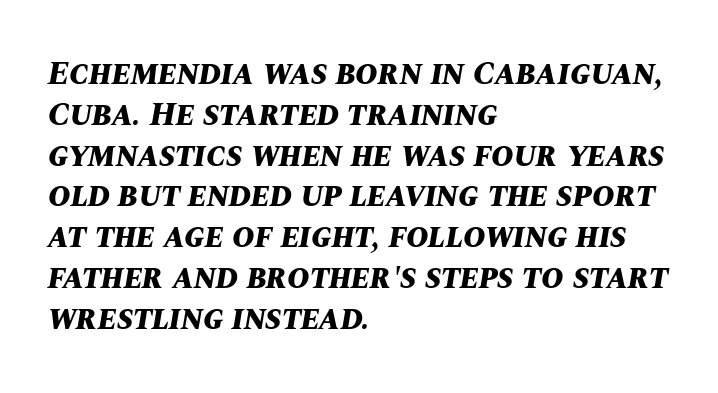
{"italic": "yes", "lean": "right", "slant_degrees": 10, "bold": "yes", "weight": "bold", "width": "normal", "stroke_contrast": "medium", "x_height": "large", "monospaced": "no", "underline": "no", "align": "left", "line_spacing_ratio": 1.2, "letter_spacing": "normal", "letter_spacing_em": 0.0, "glyph_px": 34}
